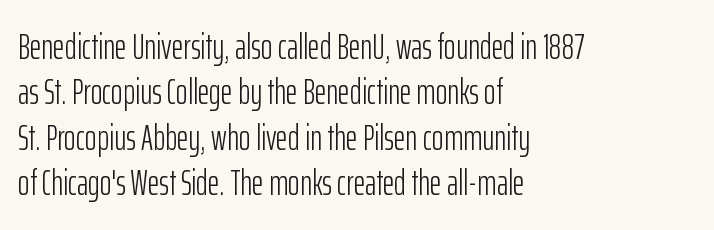
Q: Is the text bold? A: No.
Q: Is the text italic (slanted)? A: No, it is upright.
Q: Is the typeface a serif or a sans-serif typeface? A: Sans-serif.
Q: Is the text underlined? A: No.
Q: How is the paragraph aligned? A: Left-aligned.
Q: Is the spacing between letters normal or unusually wide? A: Normal.
Q: Is the spacing between lines tight, normal or loose? A: Normal.
Q: Width (condensed, normal, or wide)? A: Condensed.
Q: Stroke contrast? A: Low.
Q: x-height? A: Medium.
Q: Monospaced? A: No.
